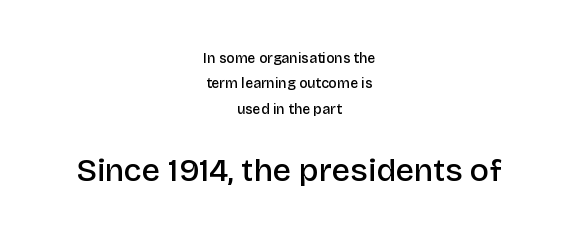
{"serif": "no", "italic": "no", "bold": "semi", "weight": "semibold", "width": "normal", "stroke_contrast": "low", "x_height": "large", "monospaced": "no", "underline": "no", "align": "center", "line_spacing_ratio": 1.82, "letter_spacing": "normal", "letter_spacing_em": 0.0, "larger_block": "second", "size_ratio": 2.29, "glyph_px": 32}
